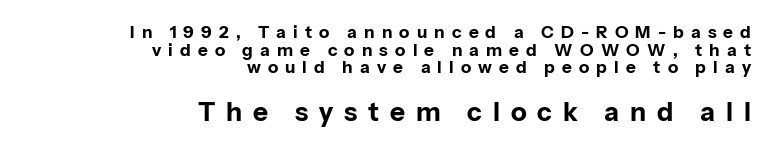
Q: Is the text bold? A: Yes.
Q: Is the text italic (slanted)? A: No, it is upright.
Q: Is the text underlined? A: No.
Q: How is the paragraph aligned? A: Right-aligned.
Q: Is the spacing between letters normal or unusually wide? A: Unusually wide.
Q: Is the spacing between lines tight, normal or loose? A: Tight.
Q: Which block of text is set in a larger size, the first (top) or the second (bottom)? A: The second (bottom) one.
